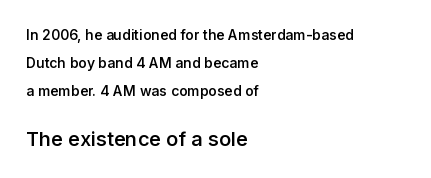
Q: Is the text bold? A: Semi-bold.
Q: Is the text italic (slanted)? A: No, it is upright.
Q: Is the text underlined? A: No.
Q: How is the paragraph aligned? A: Left-aligned.
Q: Is the spacing between letters normal or unusually wide? A: Normal.
Q: Is the spacing between lines tight, normal or loose? A: Loose.
Q: Which block of text is set in a larger size, the first (top) or the second (bottom)? A: The second (bottom) one.
